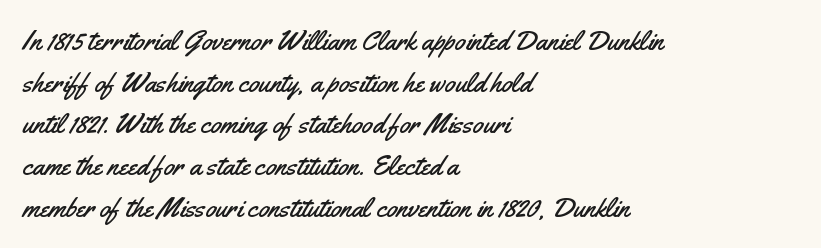
{"serif": "no", "width": "condensed", "stroke_contrast": "medium", "x_height": "small", "monospaced": "no", "underline": "no", "align": "left", "line_spacing": "normal", "line_spacing_ratio": 1.49, "letter_spacing": "normal", "letter_spacing_em": 0.0, "glyph_px": 28}
